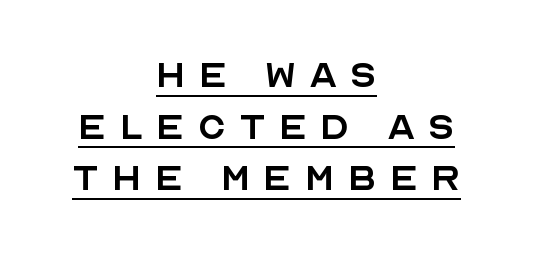
The image shows 46 px regular-weight sans-serif type, upright; set centered, tight line spacing (1.12x), unusually wide letter spacing (+0.28 em), underlined; a large x-height.
